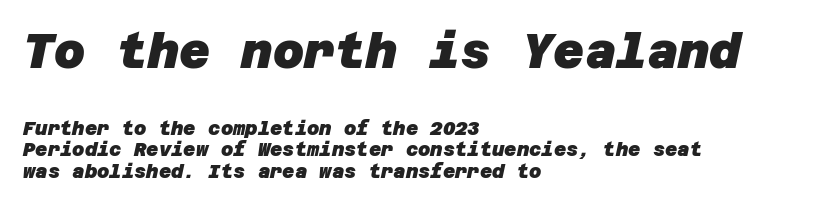
Compared with a centered layout, this one pins lines to the left instead. The face used here has the dense, thick strokes of a bold. The zone under the glyphs is completely vacant. The rendering shows plain stroke endings on the letterforms — a sans-serif design. Here the first block reads like a headline and the second like body copy. The block of text is dense from top to bottom, with scant space between rows.
